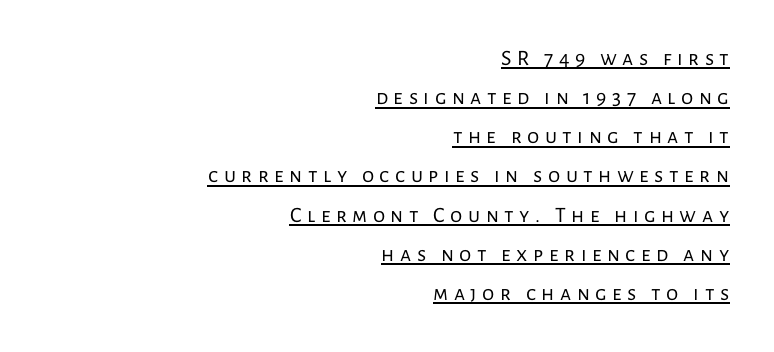
The tracking reads as deliberately expanded to a designer's eye. The rendered words wear a rule along their underside. When letters stand straight like this, we call the style roman or upright. Stroke thickness stays within the range of a standard reading face or lighter.
